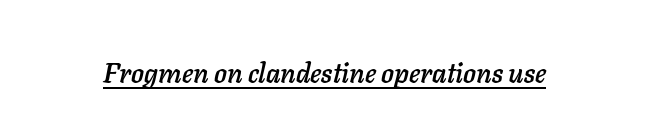
The image shows 27 px text type, italic (leaning right); set normal letter spacing, underlined.
